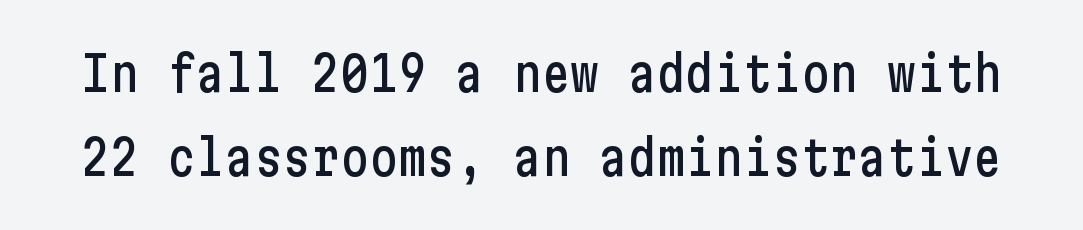
Typographically, this falls in the sans-serif category. The foot of each line stays bare and open. Italic: no, the glyphs are upright roman. Nobody touched the tracking dial on this one.
